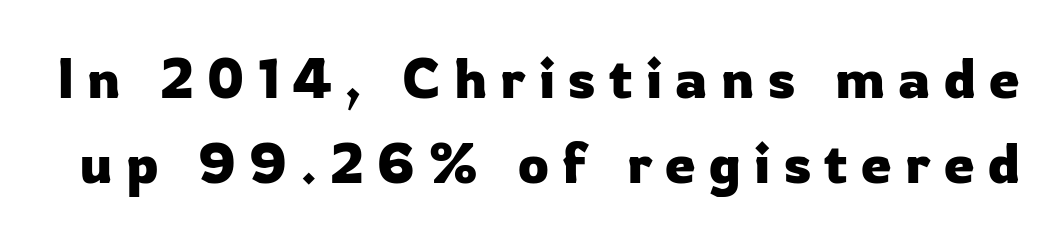
The image shows 55 px sans-serif type, upright; set normal line spacing (1.54x), unusually wide letter spacing (+0.24 em), not underlined; low stroke contrast and a medium x-height.
